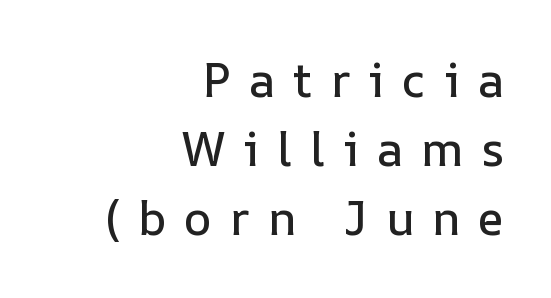
{"italic": "no", "width": "normal", "stroke_contrast": "low", "x_height": "medium", "monospaced": "no", "underline": "no", "align": "right", "line_spacing": "normal", "line_spacing_ratio": 1.47, "letter_spacing": "wide", "letter_spacing_em": 0.38, "glyph_px": 47}
